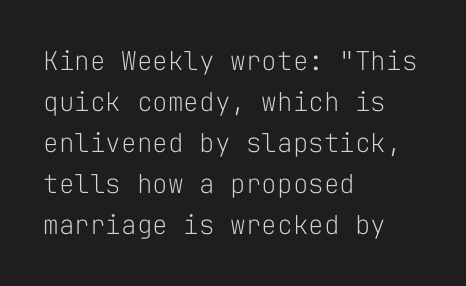
The words here are not underlined. Unbolded letterforms with no extra heft. Quick note: interline space is typical. These lines stack with their left ends in a neat column. Ordinary non-slanted type is in use. Here the glyphs are tracked normally, forming tight word shapes.
